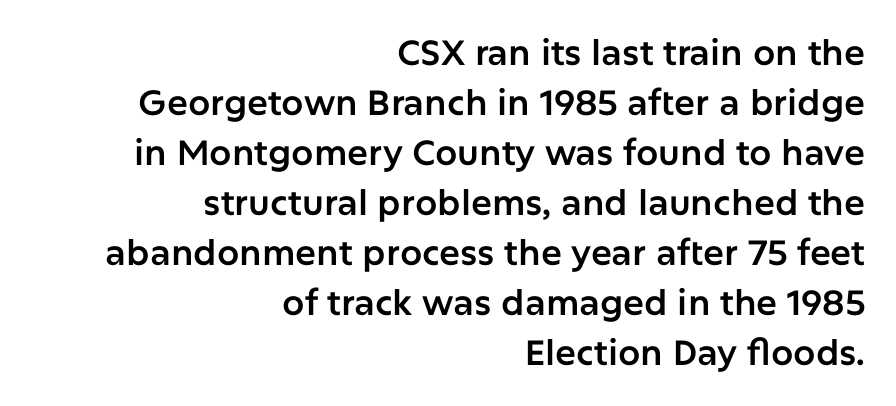
{"serif": "no", "italic": "no", "width": "normal", "stroke_contrast": "low", "x_height": "medium", "monospaced": "no", "underline": "no", "align": "right", "line_spacing": "normal", "line_spacing_ratio": 1.43, "letter_spacing": "normal", "letter_spacing_em": 0.0, "glyph_px": 35}
